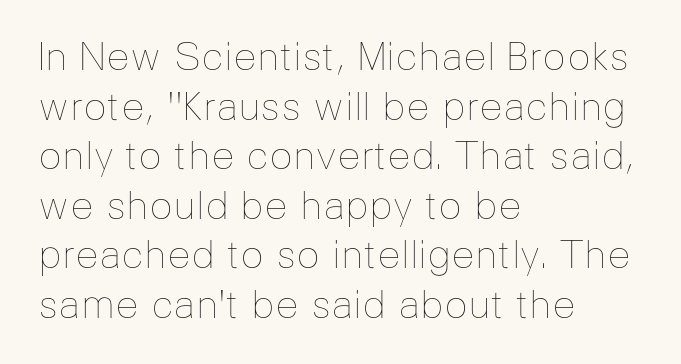
These lines were composed using upright roman letters. The rag falls on the right side of this text block. This sample has the flowing, uneven cadence of proportional lettering. No letter is thick-stroked: the sample isn't bold.
